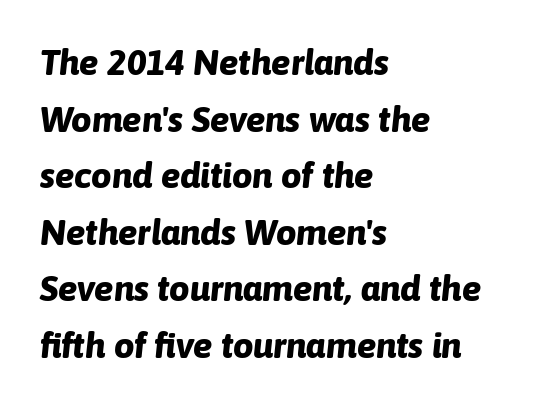
The image shows 36 px bold type, italic (leaning right); set left-aligned, normal line spacing (1.57x), normal letter spacing, not underlined; low stroke contrast and a medium x-height.
